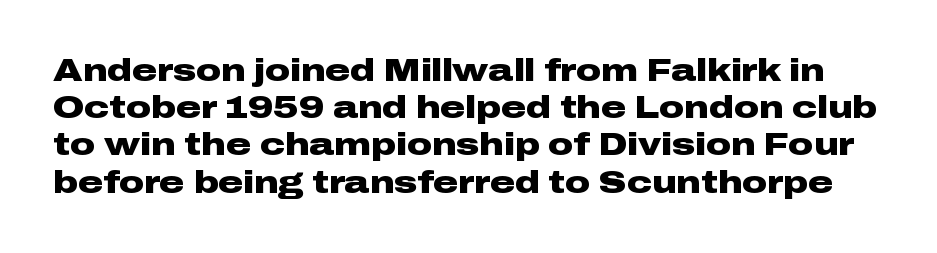
Q: Is the text bold? A: Yes.
Q: Is the text italic (slanted)? A: No, it is upright.
Q: Is the typeface a serif or a sans-serif typeface? A: Sans-serif.
Q: Is the text underlined? A: No.
Q: Is the spacing between letters normal or unusually wide? A: Normal.
Q: Width (condensed, normal, or wide)? A: Wide.
Q: Stroke contrast? A: Low.
Q: x-height? A: Medium.
Q: Monospaced? A: No.
